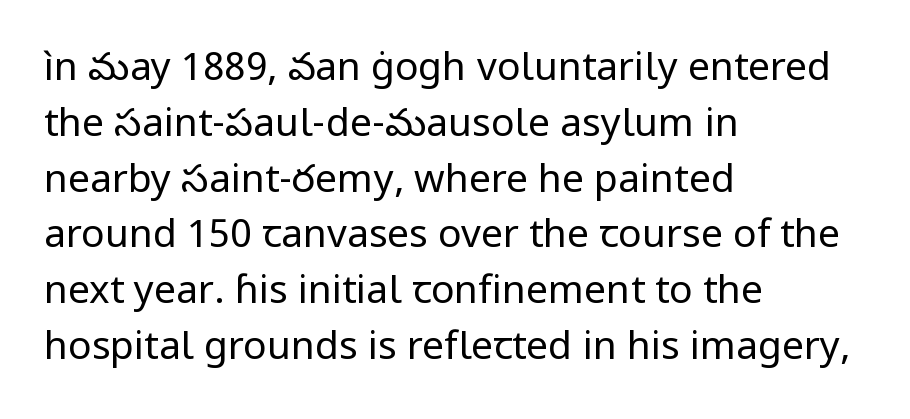
Q: Is the text bold? A: No.
Q: Is the text italic (slanted)? A: No, it is upright.
Q: Is the typeface a serif or a sans-serif typeface? A: Sans-serif.
Q: Is the text underlined? A: No.
Q: How is the paragraph aligned? A: Left-aligned.
Q: Is the spacing between letters normal or unusually wide? A: Normal.
Q: Is the spacing between lines tight, normal or loose? A: Normal.
Q: Width (condensed, normal, or wide)? A: Normal.
Q: Stroke contrast? A: Low.
Q: x-height? A: Medium.
Q: Monospaced? A: No.
